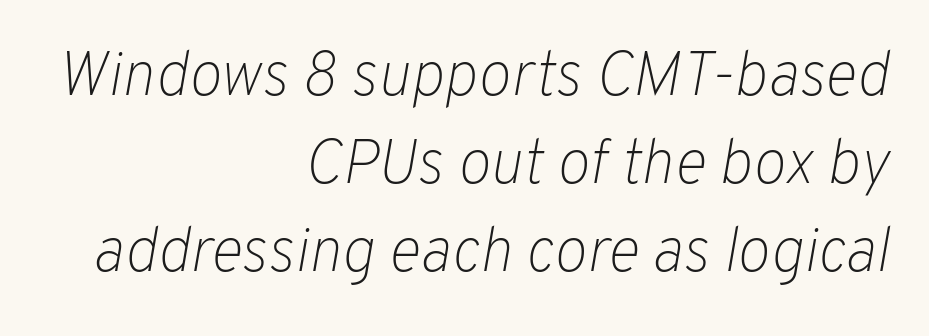
The image shows 62 px light type, italic (leaning right); set right-aligned, normal line spacing (1.42x), normal letter spacing, not underlined; low stroke contrast and a medium x-height.
